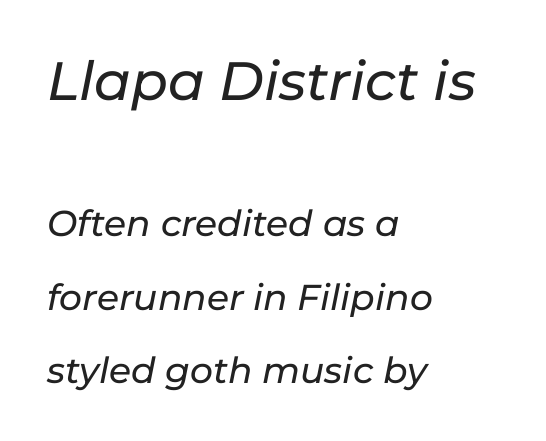
The image shows 54 px text type, italic (leaning right); set left-aligned, loose line spacing (2.05x), normal letter spacing, not underlined; the first (top) block is 1.5x larger; low stroke contrast and a medium x-height.
